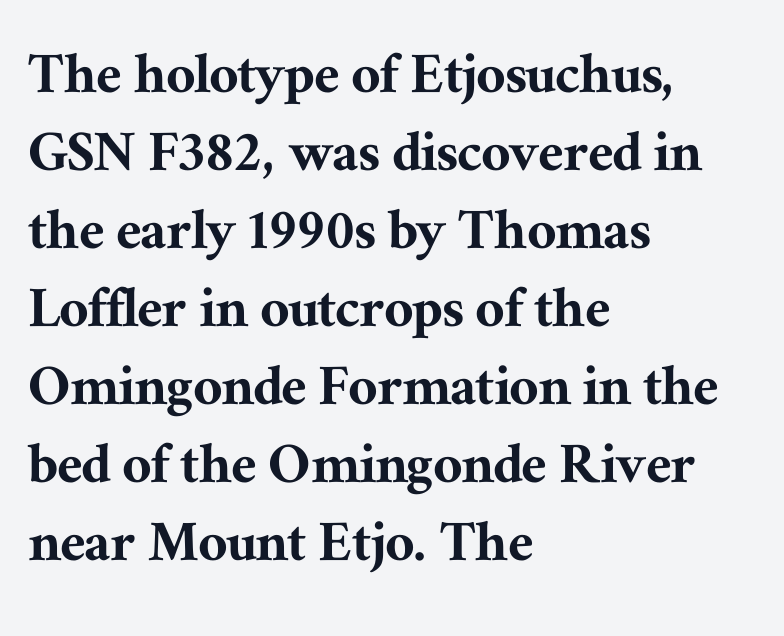
Q: Is the text italic (slanted)? A: No, it is upright.
Q: Is the typeface a serif or a sans-serif typeface? A: Serif.
Q: Is the text underlined? A: No.
Q: How is the paragraph aligned? A: Left-aligned.
Q: Is the spacing between letters normal or unusually wide? A: Normal.
Q: Width (condensed, normal, or wide)? A: Normal.
Q: Stroke contrast? A: Medium.
Q: x-height? A: Medium.
Q: Monospaced? A: No.
